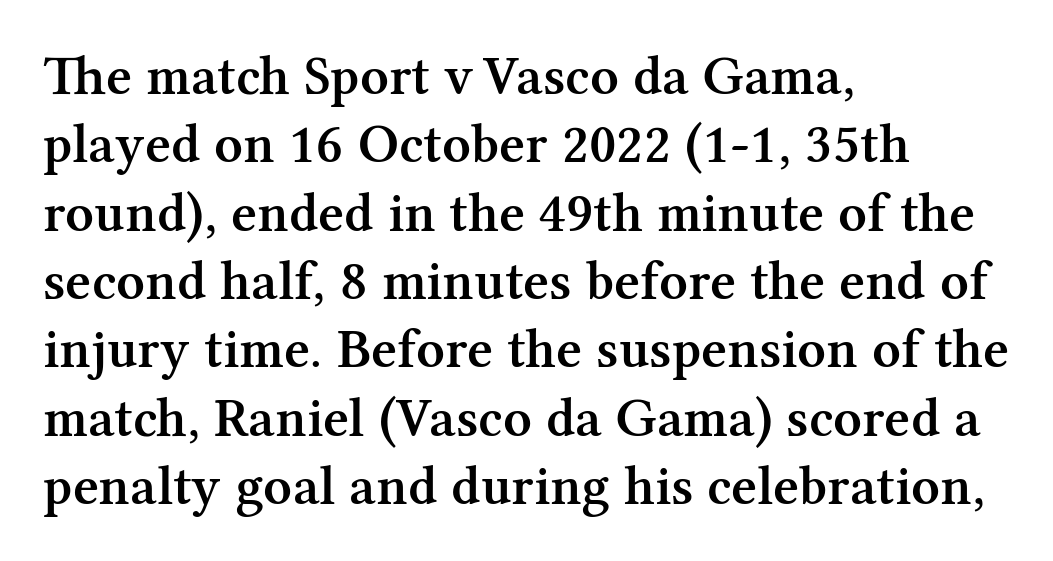
{"serif": "yes", "italic": "no", "bold": "semi", "weight": "semibold", "width": "normal", "stroke_contrast": "medium", "x_height": "medium", "monospaced": "no", "underline": "no", "align": "left", "line_spacing_ratio": 1.22, "letter_spacing": "normal", "letter_spacing_em": 0.0, "glyph_px": 56}
